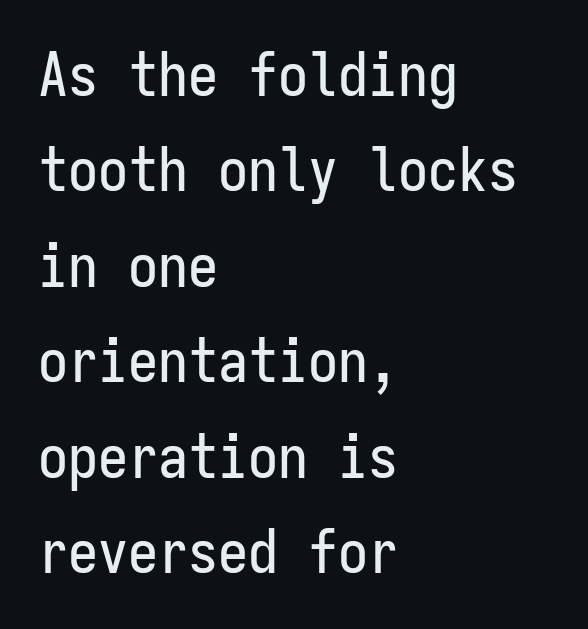
Q: Is the text italic (slanted)? A: No, it is upright.
Q: Is the typeface a serif or a sans-serif typeface? A: Sans-serif.
Q: Is the text underlined? A: No.
Q: How is the paragraph aligned? A: Left-aligned.
Q: Is the spacing between letters normal or unusually wide? A: Normal.
Q: Is the spacing between lines tight, normal or loose? A: Normal.
Q: Width (condensed, normal, or wide)? A: Condensed.
Q: Stroke contrast? A: Low.
Q: x-height? A: Medium.
Q: Monospaced? A: Yes.
